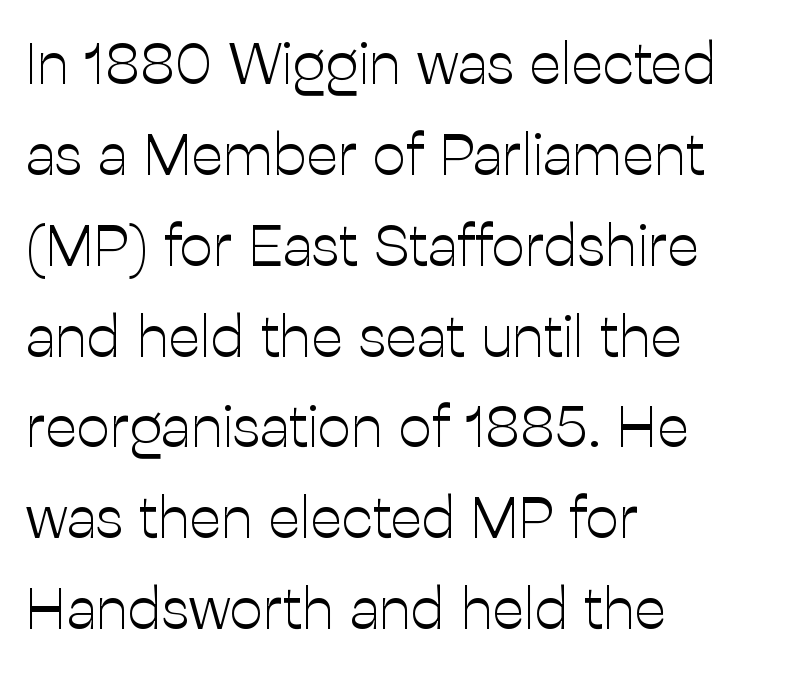
{"serif": "no", "italic": "no", "bold": "no", "weight": "light", "width": "normal", "stroke_contrast": "low", "x_height": "medium", "monospaced": "no", "underline": "no", "align": "left", "line_spacing": "normal", "line_spacing_ratio": 1.54, "letter_spacing": "normal", "letter_spacing_em": 0.0, "glyph_px": 59}
